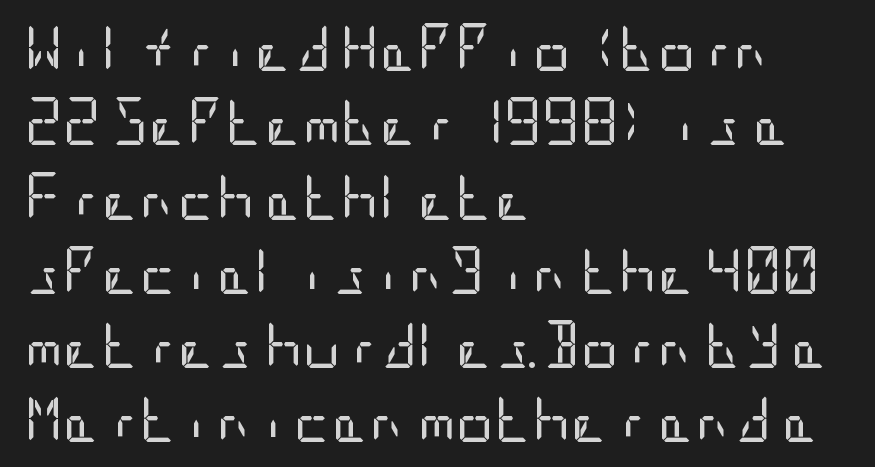
Q: Is the text bold? A: No.
Q: Is the text italic (slanted)? A: No, it is upright.
Q: Is the typeface a serif or a sans-serif typeface? A: Sans-serif.
Q: Is the text underlined? A: No.
Q: How is the paragraph aligned? A: Left-aligned.
Q: Is the spacing between letters normal or unusually wide? A: Normal.
Q: Is the spacing between lines tight, normal or loose? A: Normal.
Q: Width (condensed, normal, or wide)? A: Condensed.
Q: Stroke contrast? A: Low.
Q: x-height? A: Large.
